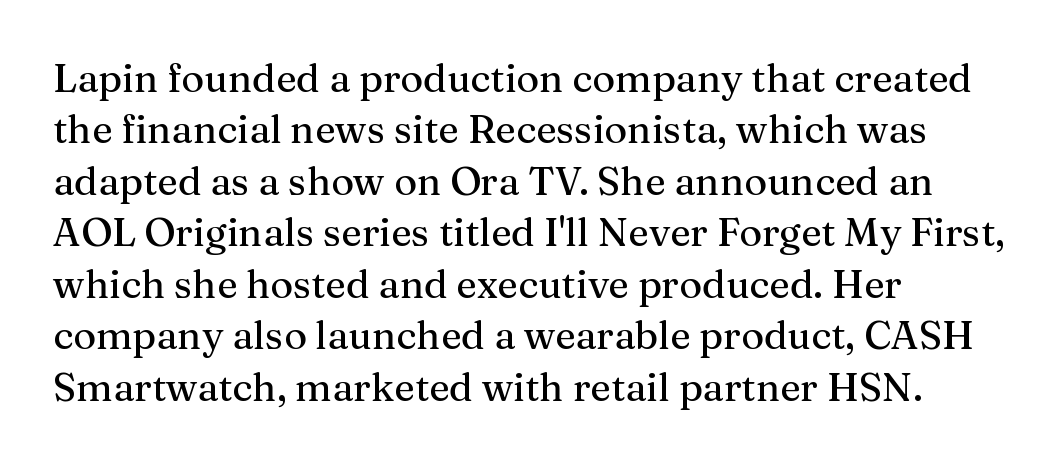
The image shows 39 px serif type, upright; set left-aligned, normal line spacing (1.32x), normal letter spacing, not underlined; medium stroke contrast and a medium x-height.
